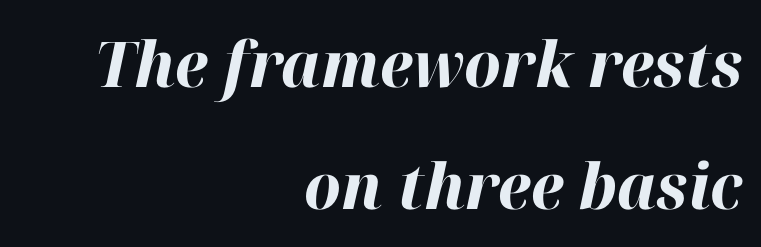
Q: Is the text bold? A: Yes.
Q: Is the text italic (slanted)? A: Yes, it leans right by about 12 degrees.
Q: Is the text underlined? A: No.
Q: How is the paragraph aligned? A: Right-aligned.
Q: Is the spacing between letters normal or unusually wide? A: Normal.
Q: Is the spacing between lines tight, normal or loose? A: Loose.
Q: Width (condensed, normal, or wide)? A: Normal.
Q: Stroke contrast? A: High.
Q: x-height? A: Medium.
Q: Monospaced? A: No.
